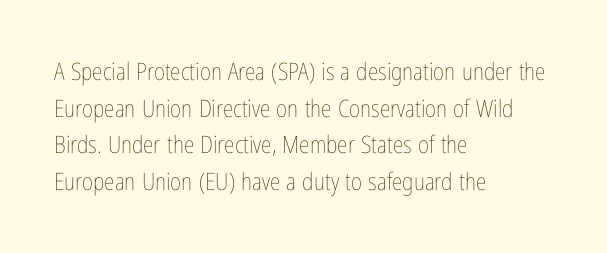
Standard letterfit; no display-style spreading of the glyphs. No chunkiness to these letters — they're not bold. This is roman type, the default non-slanted kind. Does the copy run flush right? No — it runs flush left.
